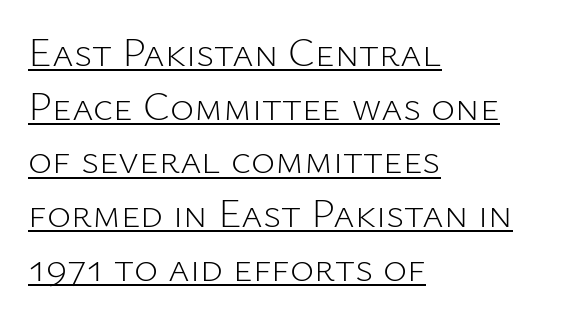
Q: Is the text bold? A: No.
Q: Is the text italic (slanted)? A: No, it is upright.
Q: Is the typeface a serif or a sans-serif typeface? A: Sans-serif.
Q: Is the text underlined? A: Yes.
Q: How is the paragraph aligned? A: Left-aligned.
Q: Is the spacing between letters normal or unusually wide? A: Normal.
Q: Is the spacing between lines tight, normal or loose? A: Normal.
Q: Width (condensed, normal, or wide)? A: Normal.
Q: Stroke contrast? A: Low.
Q: x-height? A: Medium.
Q: Monospaced? A: No.
